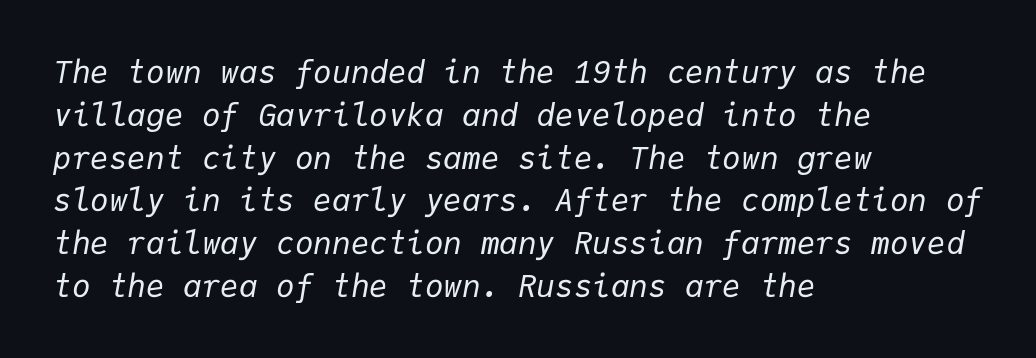
Q: Is the text bold? A: No.
Q: Is the text italic (slanted)? A: Yes, it leans right by about 9 degrees.
Q: Is the text underlined? A: No.
Q: How is the paragraph aligned? A: Left-aligned.
Q: Is the spacing between letters normal or unusually wide? A: Normal.
Q: Is the spacing between lines tight, normal or loose? A: Normal.
Q: Width (condensed, normal, or wide)? A: Normal.
Q: Stroke contrast? A: Low.
Q: x-height? A: Medium.
Q: Monospaced? A: Yes.
